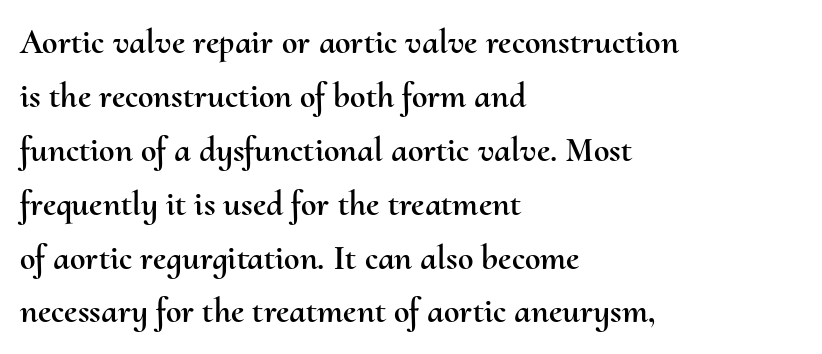
Q: Is the text italic (slanted)? A: No, it is upright.
Q: Is the text underlined? A: No.
Q: How is the paragraph aligned? A: Left-aligned.
Q: Is the spacing between letters normal or unusually wide? A: Normal.
Q: Is the spacing between lines tight, normal or loose? A: Normal.
Q: Width (condensed, normal, or wide)? A: Normal.
Q: Stroke contrast? A: Medium.
Q: x-height? A: Small.
Q: Monospaced? A: No.
